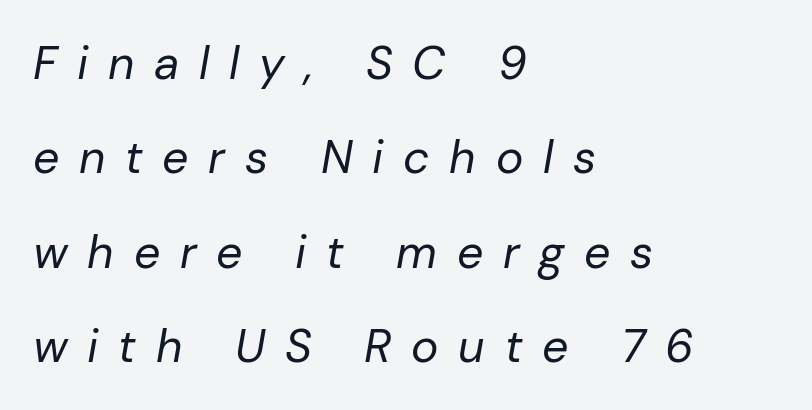
{"italic": "yes", "lean": "right", "slant_degrees": 10, "bold": "no", "weight": "regular", "width": "normal", "stroke_contrast": "low", "x_height": "medium", "monospaced": "no", "underline": "no", "align": "left", "line_spacing": "loose", "line_spacing_ratio": 2.05, "letter_spacing": "wide", "letter_spacing_em": 0.43, "glyph_px": 46}
